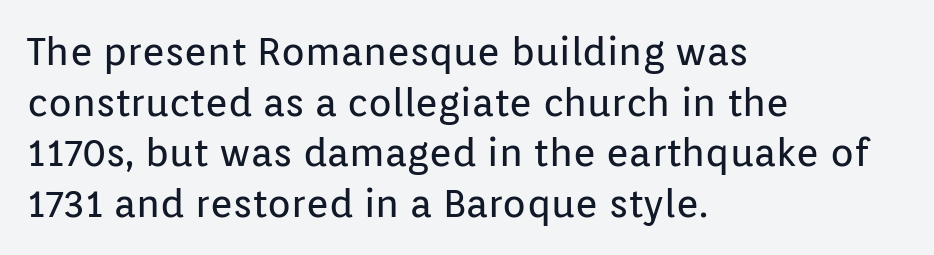
The image shows 39 px regular-weight sans-serif type, upright; set left-aligned, normal line spacing (1.3x), normal letter spacing, not underlined; low stroke contrast and a medium x-height.
